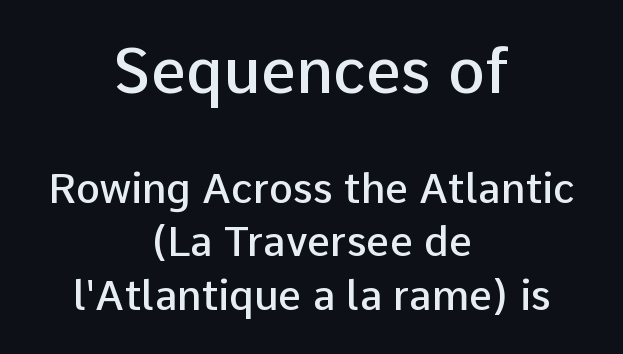
Q: Is the text bold? A: Semi-bold.
Q: Is the text italic (slanted)? A: No, it is upright.
Q: Is the typeface a serif or a sans-serif typeface? A: Sans-serif.
Q: Is the text underlined? A: No.
Q: How is the paragraph aligned? A: Centered.
Q: Is the spacing between letters normal or unusually wide? A: Normal.
Q: Is the spacing between lines tight, normal or loose? A: Normal.
Q: Which block of text is set in a larger size, the first (top) or the second (bottom)? A: The first (top) one.
Q: Width (condensed, normal, or wide)? A: Normal.
Q: Stroke contrast? A: Low.
Q: x-height? A: Medium.
Q: Monospaced? A: No.
